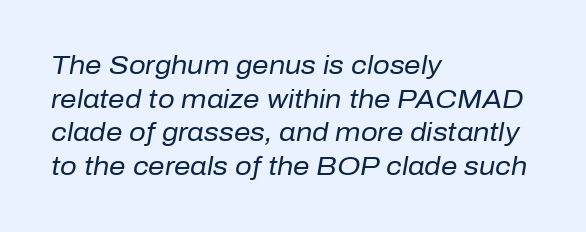
The image shows 26 px text type, italic (leaning right); set left-aligned, normal line spacing (1.29x), normal letter spacing, not underlined.
